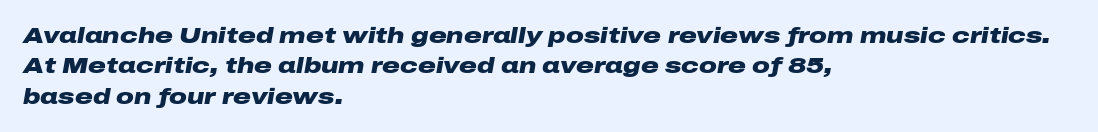
The image shows 22 px bold type, italic (leaning right); set left-aligned, normal line spacing (1.38x), normal letter spacing, not underlined.
